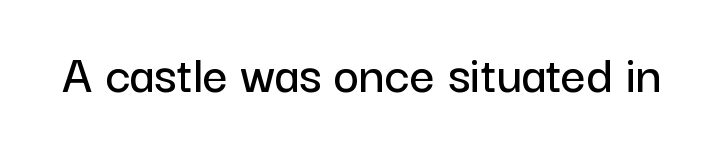
Is this a fixed-width face? No — the glyphs have proportional, varying widths. Font category for this specimen: sans-serif. Descenders are the only things crossing below the line. Ordinary non-slanted type is in use.
